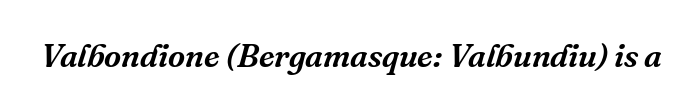
The image shows 33 px serif type, italic (leaning right); set normal letter spacing, not underlined; medium stroke contrast and a medium x-height.
